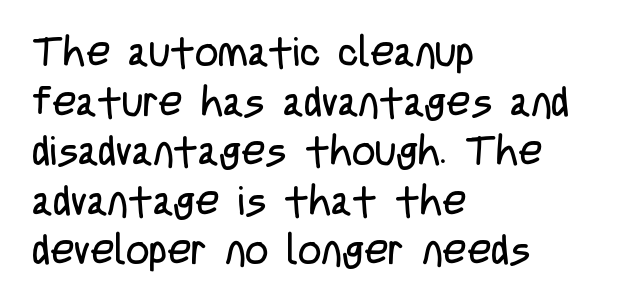
The image shows 41 px regular-weight, condensed sans-serif type, upright; set left-aligned, line spacing 1.21x, normal letter spacing, not underlined; low stroke contrast and a large x-height.
